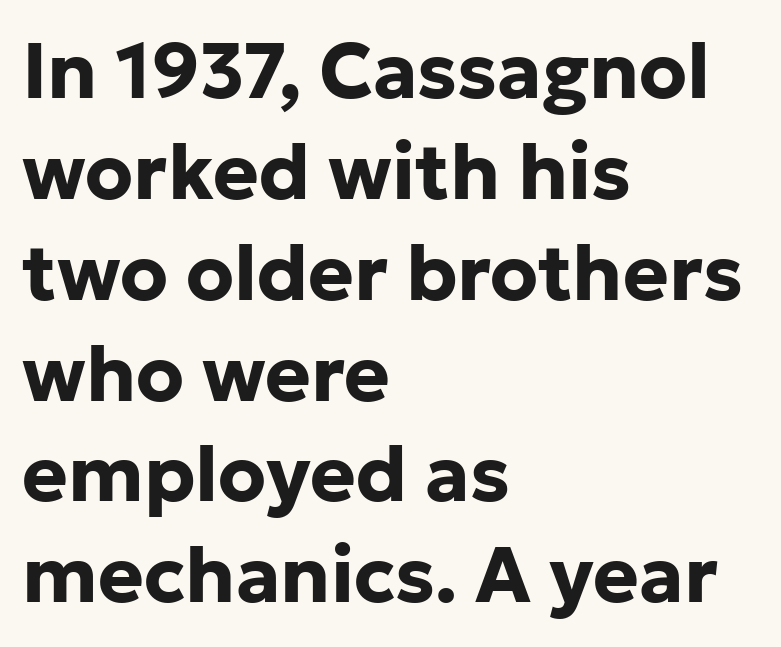
Q: Is the text bold? A: Yes.
Q: Is the text italic (slanted)? A: No, it is upright.
Q: Is the typeface a serif or a sans-serif typeface? A: Sans-serif.
Q: Is the text underlined? A: No.
Q: How is the paragraph aligned? A: Left-aligned.
Q: Is the spacing between letters normal or unusually wide? A: Normal.
Q: Is the spacing between lines tight, normal or loose? A: Normal.
Q: Width (condensed, normal, or wide)? A: Normal.
Q: Stroke contrast? A: Low.
Q: x-height? A: Medium.
Q: Monospaced? A: No.
